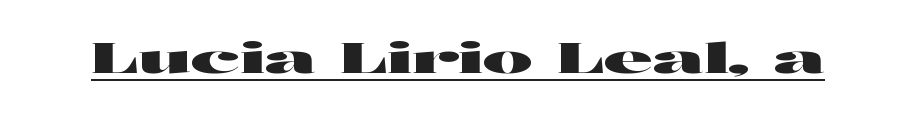
Q: Is the text italic (slanted)? A: No, it is upright.
Q: Is the typeface a serif or a sans-serif typeface? A: Sans-serif.
Q: Is the text underlined? A: Yes.
Q: Is the spacing between letters normal or unusually wide? A: Normal.
Q: Width (condensed, normal, or wide)? A: Wide.
Q: Stroke contrast? A: High.
Q: x-height? A: Medium.
Q: Monospaced? A: No.
